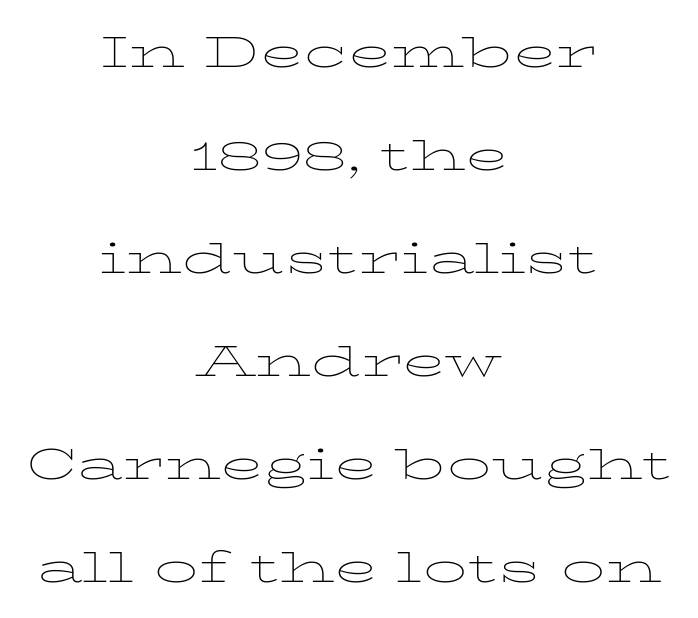
Each new line begins a long way beneath the previous one. If you drew a line through each stem, it would be perfectly vertical. Font category for this specimen: serif. The font is comparable to plain body text, perhaps lighter.
